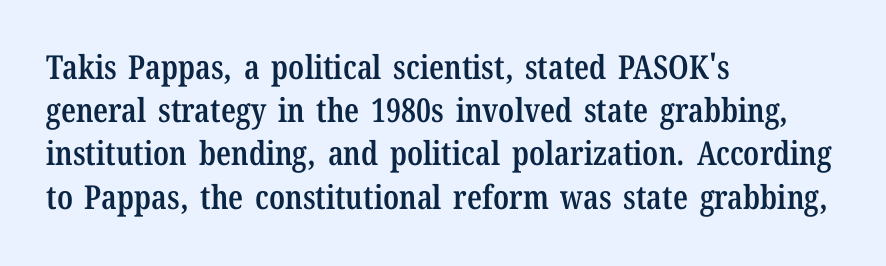
The image shows 33 px semibold, condensed serif type, upright; set left-aligned, normal line spacing (1.31x), normal letter spacing, not underlined; low stroke contrast and a medium x-height.
